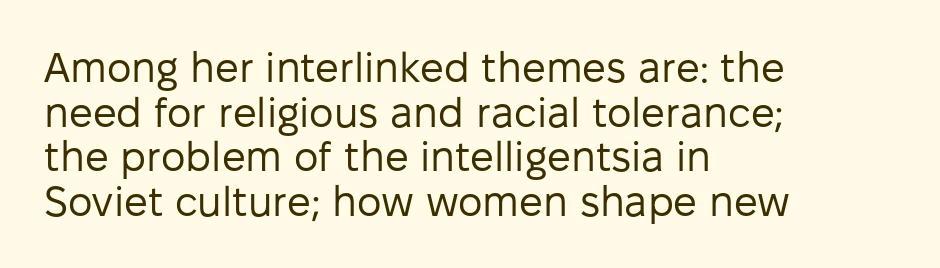
Q: Is the text bold? A: No.
Q: Is the text italic (slanted)? A: No, it is upright.
Q: Is the typeface a serif or a sans-serif typeface? A: Sans-serif.
Q: Is the text underlined? A: No.
Q: How is the paragraph aligned? A: Left-aligned.
Q: Is the spacing between letters normal or unusually wide? A: Normal.
Q: Is the spacing between lines tight, normal or loose? A: Tight.
Q: Width (condensed, normal, or wide)? A: Normal.
Q: Stroke contrast? A: Low.
Q: x-height? A: Medium.
Q: Monospaced? A: No.
